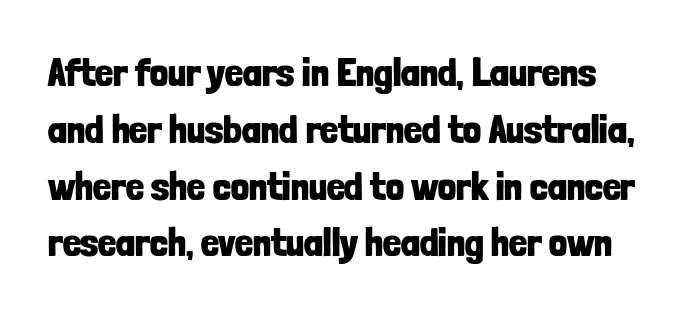
Reading down the column, the eye jumps a familiar distance to each next line. Posture: upright roman. Each word holds together tightly as a unit, with standard inter-letter gaps. Words float on clear page, feet unadorned. Each letter's strokes conclude bluntly, with no projecting serifs.
